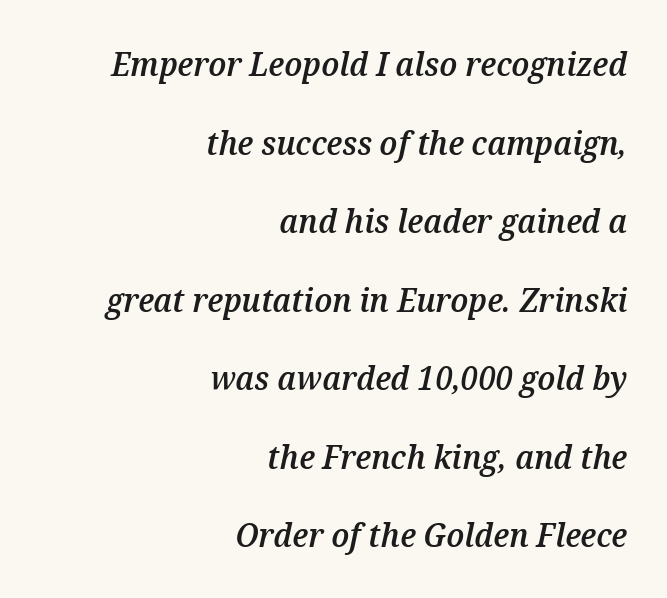
The area under the type is left untouched. The whole block is typeset with a tilt. Each new line begins a long way beneath the previous one. The face used here is proportionally spaced, like ordinary book or web type.
